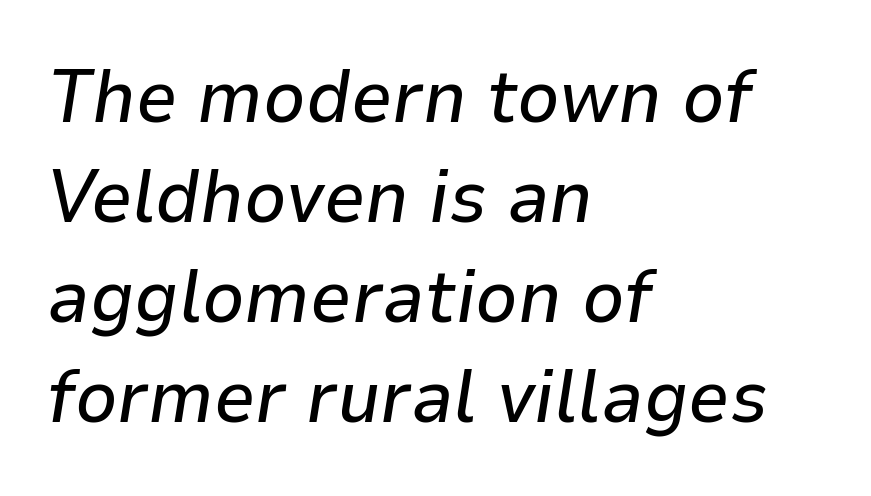
{"italic": "yes", "lean": "right", "slant_degrees": 9, "width": "normal", "stroke_contrast": "low", "x_height": "medium", "monospaced": "no", "underline": "no", "align": "left", "line_spacing": "normal", "line_spacing_ratio": 1.35, "letter_spacing": "normal", "letter_spacing_em": 0.0, "glyph_px": 74}
